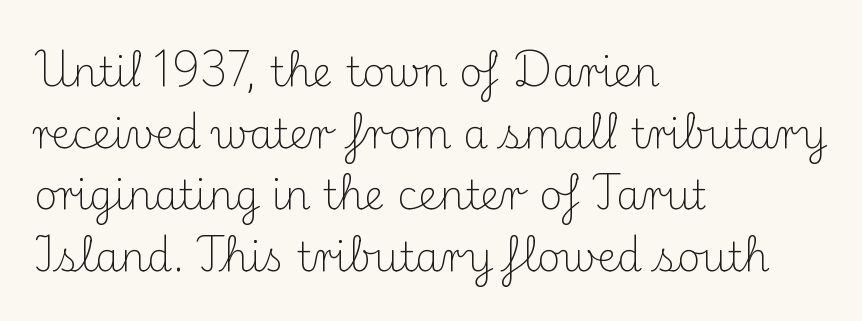
{"serif": "yes", "italic": "no", "bold": "no", "weight": "light", "width": "normal", "stroke_contrast": "medium", "x_height": "small", "monospaced": "no", "underline": "no", "align": "left", "line_spacing": "normal", "line_spacing_ratio": 1.54, "letter_spacing": "normal", "letter_spacing_em": 0.0, "glyph_px": 40}
